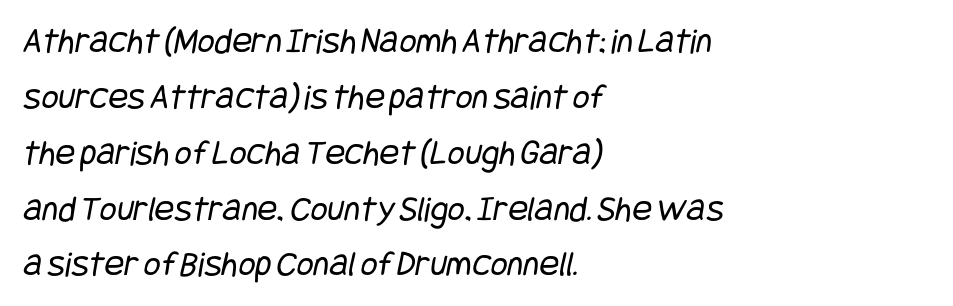
{"serif": "no", "bold": "no", "weight": "regular", "width": "condensed", "stroke_contrast": "low", "x_height": "large", "underline": "no", "align": "left", "line_spacing": "normal", "line_spacing_ratio": 1.51, "letter_spacing": "normal", "letter_spacing_em": 0.0, "glyph_px": 37}
